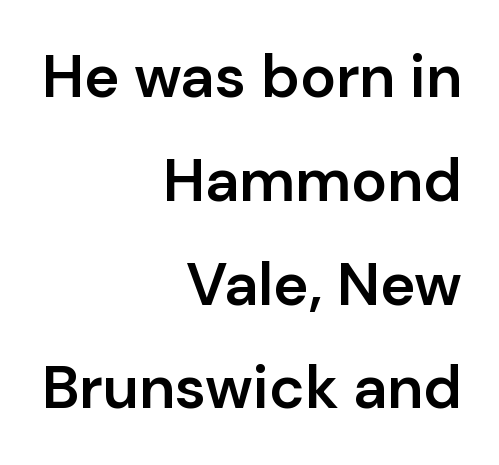
{"serif": "no", "italic": "no", "bold": "semi", "weight": "semibold", "width": "normal", "stroke_contrast": "low", "x_height": "medium", "monospaced": "no", "underline": "no", "align": "right", "line_spacing_ratio": 1.73, "letter_spacing": "normal", "letter_spacing_em": 0.0, "glyph_px": 60}
